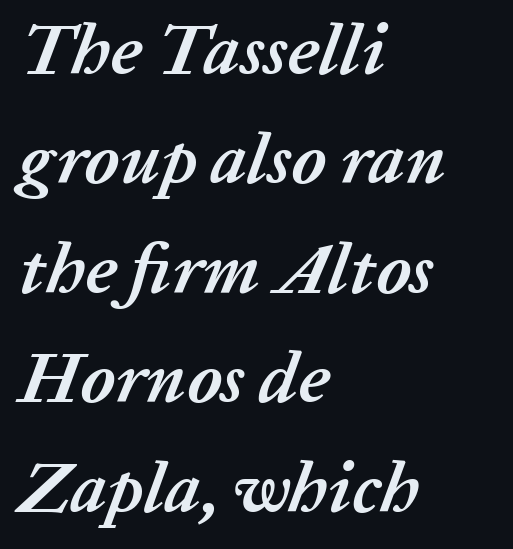
{"italic": "yes", "lean": "right", "slant_degrees": 20, "bold": "yes", "weight": "semibold", "width": "normal", "stroke_contrast": "low", "x_height": "medium", "monospaced": "no", "underline": "no", "align": "left", "line_spacing": "normal", "line_spacing_ratio": 1.52, "letter_spacing": "normal", "letter_spacing_em": 0.0, "glyph_px": 72}
